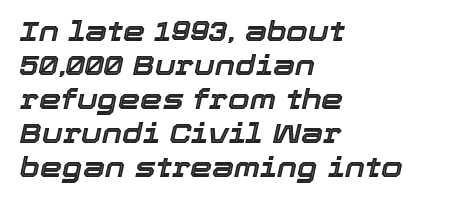
{"italic": "yes", "lean": "right", "slant_degrees": 12, "width": "normal", "x_height": "medium", "monospaced": "no", "underline": "no", "align": "left", "line_spacing_ratio": 1.21, "letter_spacing": "normal", "letter_spacing_em": 0.0, "glyph_px": 28}
